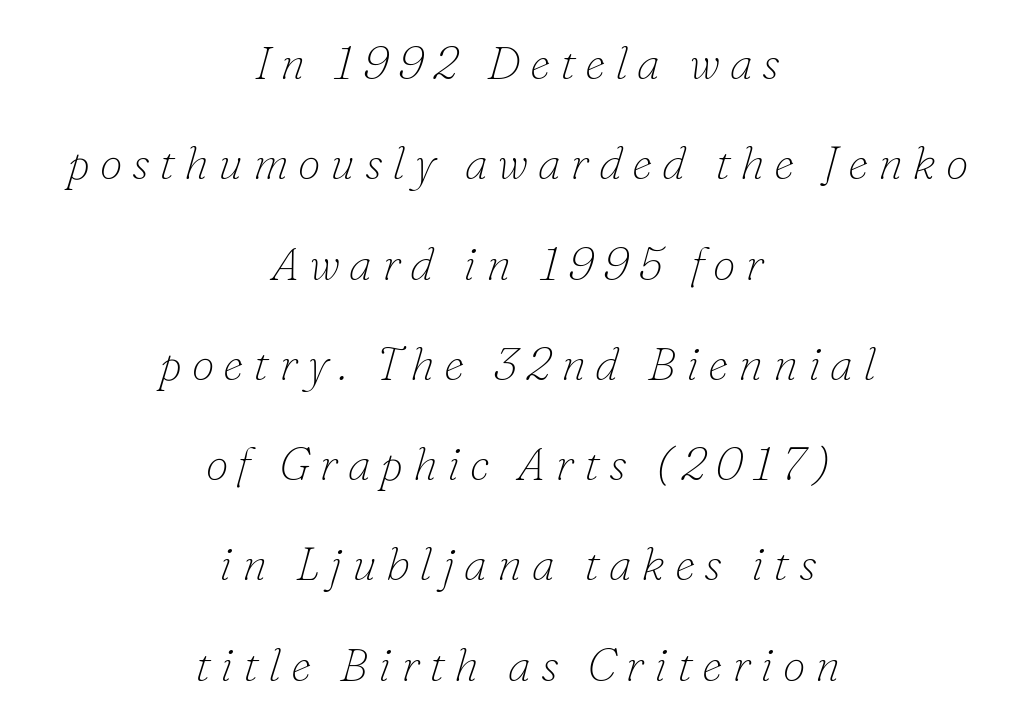
The image shows 46 px thin serif type, italic (leaning right); set centered, loose line spacing (2.18x), unusually wide letter spacing (+0.21 em), not underlined; low stroke contrast and a small x-height.
